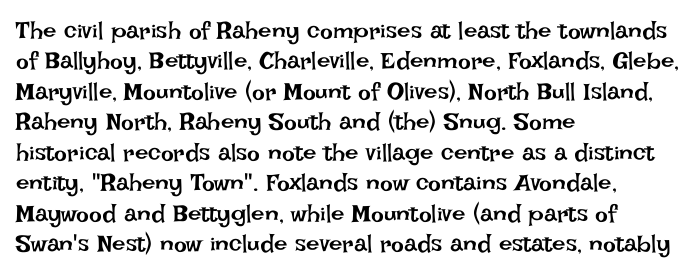
Q: Is the text bold? A: No.
Q: Is the text italic (slanted)? A: No, it is upright.
Q: Is the text underlined? A: No.
Q: How is the paragraph aligned? A: Left-aligned.
Q: Is the spacing between letters normal or unusually wide? A: Normal.
Q: Is the spacing between lines tight, normal or loose? A: Normal.
